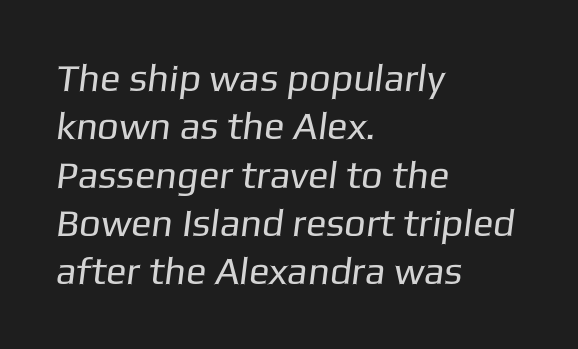
Q: Is the text bold? A: No.
Q: Is the typeface a serif or a sans-serif typeface? A: Sans-serif.
Q: Is the text underlined? A: No.
Q: How is the paragraph aligned? A: Left-aligned.
Q: Is the spacing between letters normal or unusually wide? A: Normal.
Q: Is the spacing between lines tight, normal or loose? A: Normal.
Q: Width (condensed, normal, or wide)? A: Normal.
Q: Stroke contrast? A: Low.
Q: x-height? A: Medium.
Q: Monospaced? A: No.
